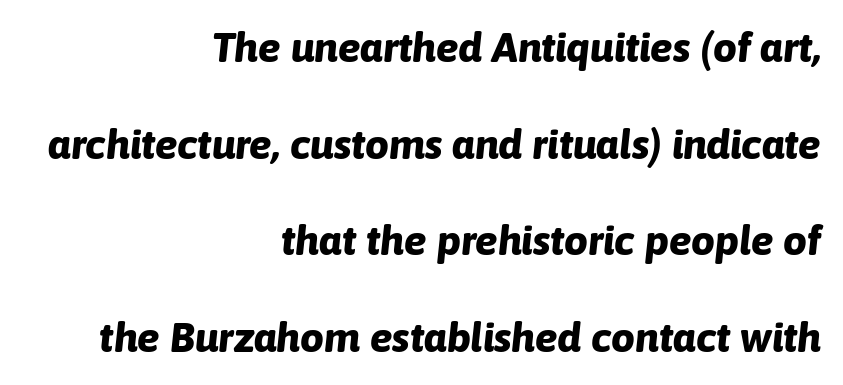
Q: Is the text bold? A: Yes.
Q: Is the text italic (slanted)? A: Yes, it leans right by about 6 degrees.
Q: Is the text underlined? A: No.
Q: How is the paragraph aligned? A: Right-aligned.
Q: Is the spacing between letters normal or unusually wide? A: Normal.
Q: Is the spacing between lines tight, normal or loose? A: Loose.
Q: Width (condensed, normal, or wide)? A: Normal.
Q: Stroke contrast? A: Low.
Q: x-height? A: Medium.
Q: Monospaced? A: No.
